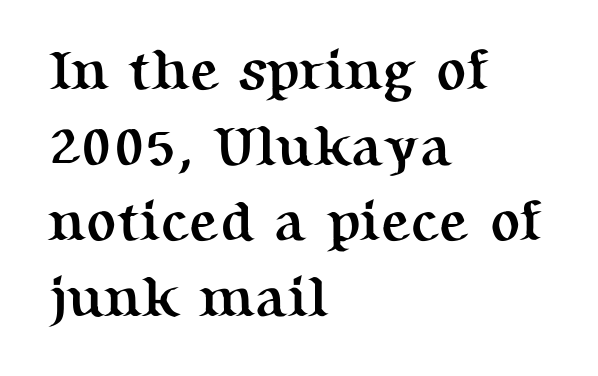
Q: Is the text bold? A: Yes.
Q: Is the text italic (slanted)? A: No, it is upright.
Q: Is the typeface a serif or a sans-serif typeface? A: Serif.
Q: Is the text underlined? A: No.
Q: How is the paragraph aligned? A: Left-aligned.
Q: Is the spacing between letters normal or unusually wide? A: Normal.
Q: Is the spacing between lines tight, normal or loose? A: Normal.
Q: Width (condensed, normal, or wide)? A: Normal.
Q: Stroke contrast? A: Medium.
Q: x-height? A: Medium.
Q: Monospaced? A: No.
